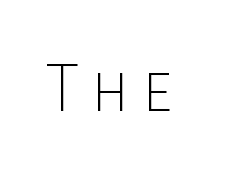
The image shows 63 px thin, condensed sans-serif type, upright; set unusually wide letter spacing (+0.26 em), not underlined; low stroke contrast and a large x-height.
